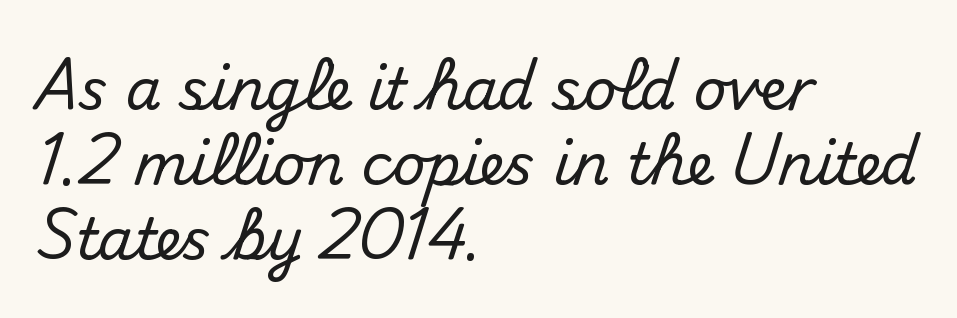
Q: Is the text italic (slanted)? A: Yes.
Q: Is the typeface a serif or a sans-serif typeface? A: Sans-serif.
Q: Is the text underlined? A: No.
Q: How is the paragraph aligned? A: Left-aligned.
Q: Is the spacing between letters normal or unusually wide? A: Normal.
Q: Is the spacing between lines tight, normal or loose? A: Normal.
Q: Width (condensed, normal, or wide)? A: Normal.
Q: Stroke contrast? A: Medium.
Q: x-height? A: Small.
Q: Monospaced? A: No.
